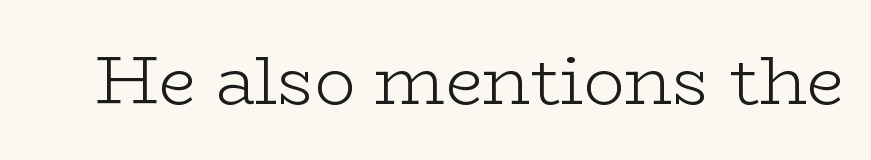
The image shows 68 px light, wide serif type, upright; set normal letter spacing, not underlined; low stroke contrast and a medium x-height.
